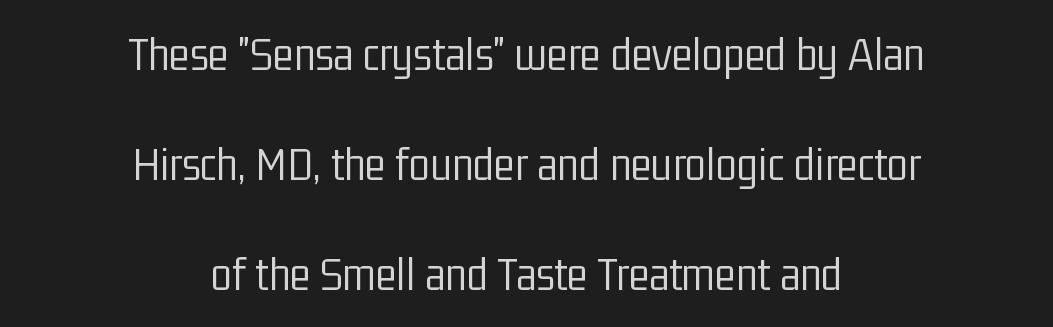
Q: Is the text bold? A: No.
Q: Is the text italic (slanted)? A: No, it is upright.
Q: Is the typeface a serif or a sans-serif typeface? A: Sans-serif.
Q: Is the text underlined? A: No.
Q: How is the paragraph aligned? A: Centered.
Q: Is the spacing between letters normal or unusually wide? A: Normal.
Q: Is the spacing between lines tight, normal or loose? A: Loose.
Q: Width (condensed, normal, or wide)? A: Condensed.
Q: Stroke contrast? A: Low.
Q: x-height? A: Medium.
Q: Monospaced? A: No.
